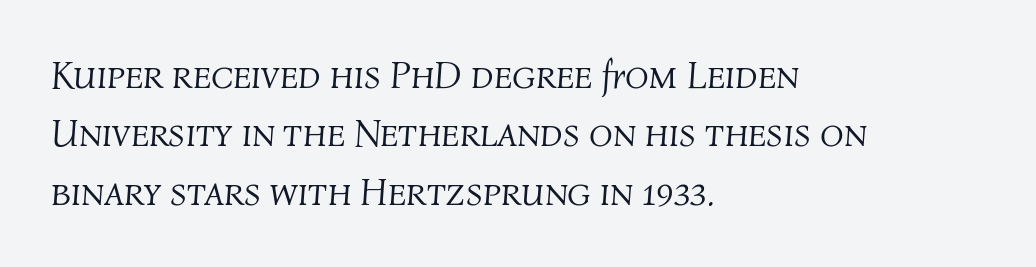
Q: Is the text bold? A: No.
Q: Is the text italic (slanted)? A: Yes, it leans right by about 4 degrees.
Q: Is the text underlined? A: No.
Q: How is the paragraph aligned? A: Left-aligned.
Q: Is the spacing between letters normal or unusually wide? A: Normal.
Q: Is the spacing between lines tight, normal or loose? A: Normal.
Q: Width (condensed, normal, or wide)? A: Normal.
Q: Stroke contrast? A: Medium.
Q: x-height? A: Medium.
Q: Monospaced? A: No.
